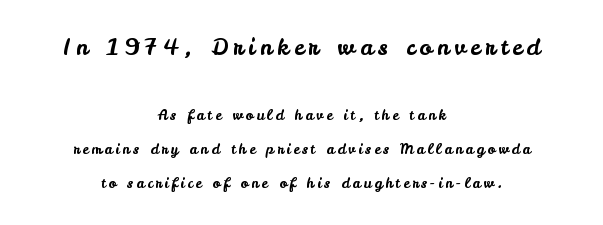
The image shows 23 px text type; set centered, loose line spacing (2.43x), unusually wide letter spacing (+0.21 em), not underlined; the first (top) block is 1.64x larger.
